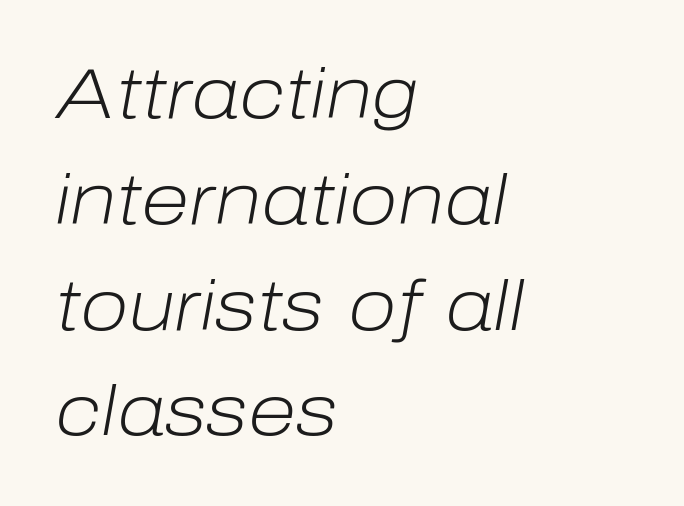
The image shows 71 px light type, italic (leaning right); set left-aligned, normal line spacing (1.49x), normal letter spacing, not underlined; low stroke contrast and a medium x-height.
